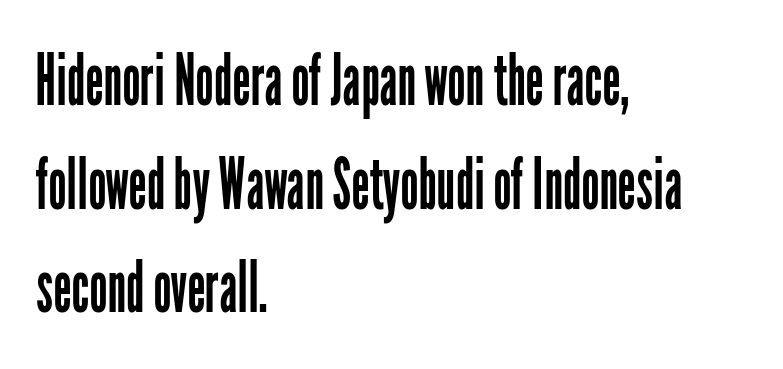
Q: Is the text bold? A: No.
Q: Is the text italic (slanted)? A: No, it is upright.
Q: Is the typeface a serif or a sans-serif typeface? A: Sans-serif.
Q: Is the text underlined? A: No.
Q: How is the paragraph aligned? A: Left-aligned.
Q: Is the spacing between letters normal or unusually wide? A: Normal.
Q: Is the spacing between lines tight, normal or loose? A: Normal.
Q: Width (condensed, normal, or wide)? A: Condensed.
Q: Stroke contrast? A: Low.
Q: x-height? A: Medium.
Q: Monospaced? A: No.
